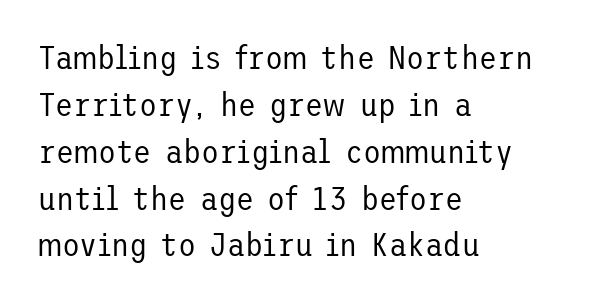
The image shows 33 px regular-weight sans-serif type, upright; set left-aligned, normal line spacing (1.42x), normal letter spacing, not underlined; low stroke contrast and a medium x-height.
